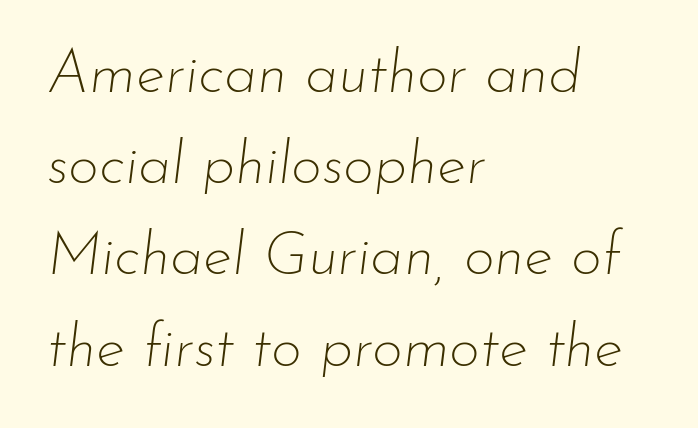
{"italic": "yes", "lean": "right", "slant_degrees": 7, "bold": "no", "weight": "thin", "width": "normal", "stroke_contrast": "low", "x_height": "small", "monospaced": "no", "underline": "no", "align": "left", "line_spacing": "normal", "line_spacing_ratio": 1.52, "letter_spacing": "normal", "letter_spacing_em": 0.0, "glyph_px": 60}
